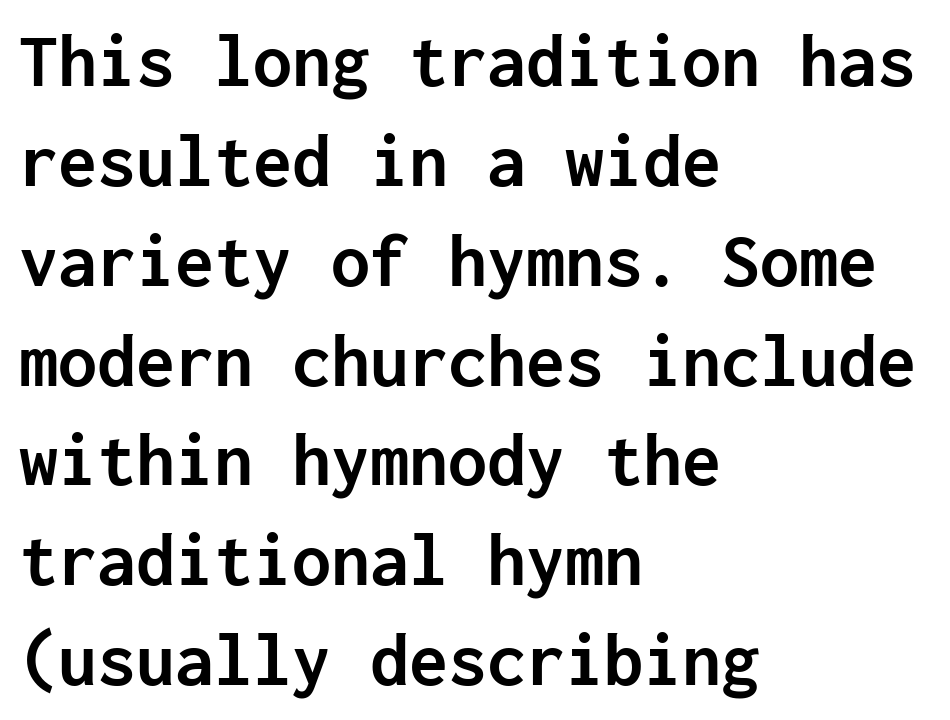
{"serif": "no", "italic": "no", "bold": "yes", "weight": "semibold", "width": "normal", "stroke_contrast": "low", "x_height": "medium", "monospaced": "yes", "underline": "no", "align": "left", "line_spacing": "normal", "line_spacing_ratio": 1.28, "letter_spacing": "normal", "letter_spacing_em": 0.0, "glyph_px": 78}
